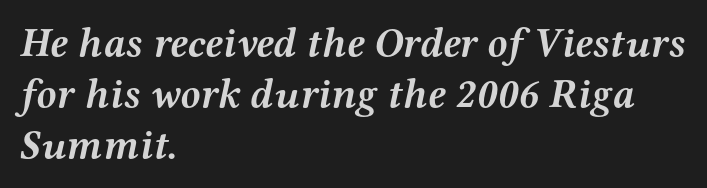
{"serif": "yes", "italic": "yes", "lean": "right", "slant_degrees": 12, "bold": "yes", "weight": "semibold", "width": "wide", "stroke_contrast": "medium", "x_height": "medium", "monospaced": "no", "underline": "no", "align": "left", "line_spacing_ratio": 1.24, "letter_spacing": "normal", "letter_spacing_em": 0.0, "glyph_px": 41}
